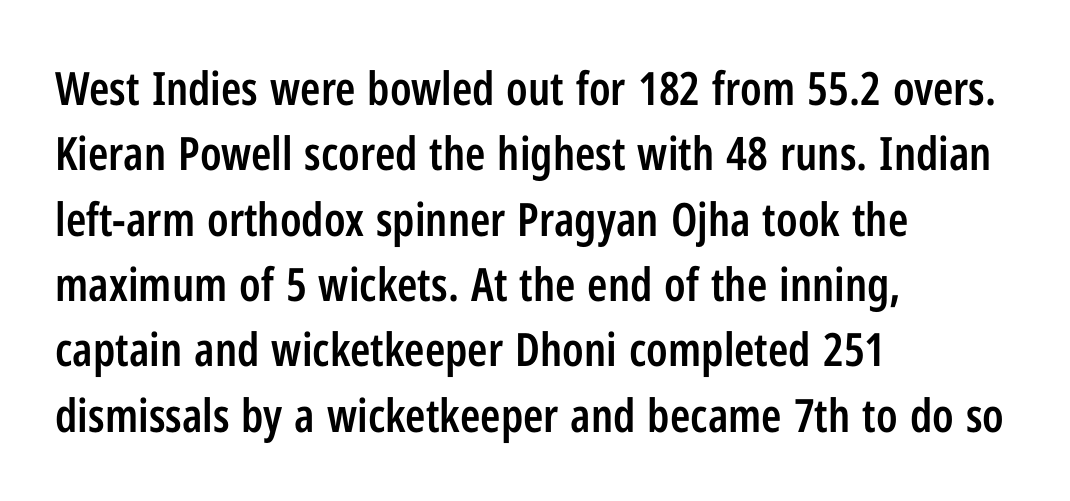
Q: Is the text bold? A: Semi-bold.
Q: Is the text italic (slanted)? A: No, it is upright.
Q: Is the typeface a serif or a sans-serif typeface? A: Sans-serif.
Q: Is the text underlined? A: No.
Q: How is the paragraph aligned? A: Left-aligned.
Q: Is the spacing between letters normal or unusually wide? A: Normal.
Q: Is the spacing between lines tight, normal or loose? A: Normal.
Q: Width (condensed, normal, or wide)? A: Condensed.
Q: Stroke contrast? A: Low.
Q: x-height? A: Medium.
Q: Monospaced? A: No.
